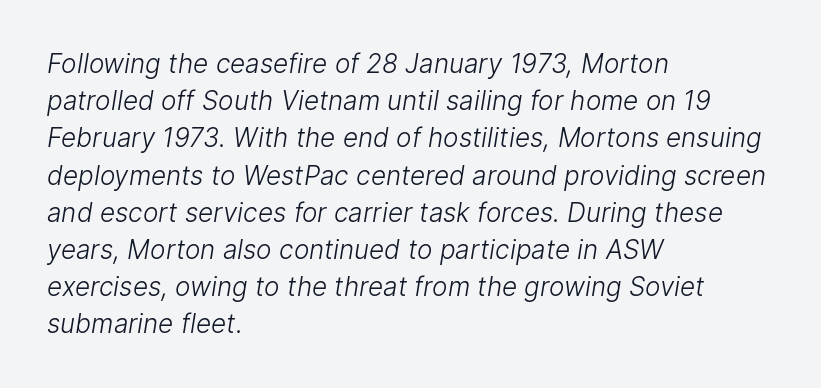
{"bold": "no", "underline": "no", "align": "left", "line_spacing": "normal", "line_spacing_ratio": 1.43, "letter_spacing": "normal", "letter_spacing_em": 0.0, "glyph_px": 26}
